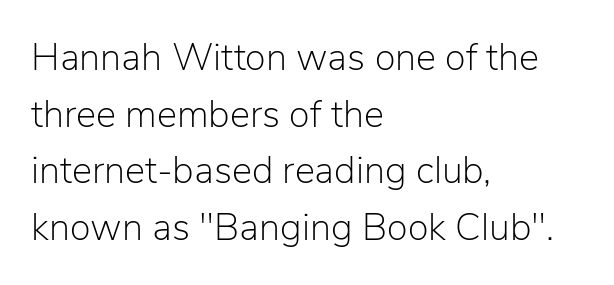
The compositor pushed each line to the left boundary. Check the space under the baseline: it is left empty. Students, observe: this is what conventionally led text looks like. Think of a printed novel: that variable character pitch is what you see here. Tall strokes in this sample are plumb rather than angled. Tracking here is standard; glyphs follow each other at the usual distance.
